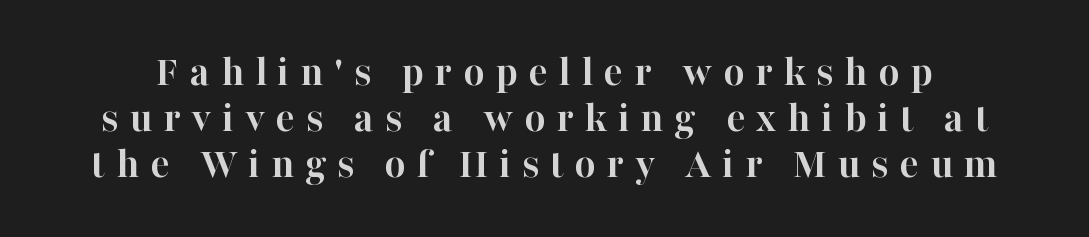
Q: Is the text bold? A: Yes.
Q: Is the text italic (slanted)? A: No, it is upright.
Q: Is the typeface a serif or a sans-serif typeface? A: Serif.
Q: Is the text underlined? A: No.
Q: Is the spacing between letters normal or unusually wide? A: Unusually wide.
Q: Is the spacing between lines tight, normal or loose? A: Tight.
Q: Width (condensed, normal, or wide)? A: Normal.
Q: Stroke contrast? A: High.
Q: x-height? A: Medium.
Q: Monospaced? A: No.
